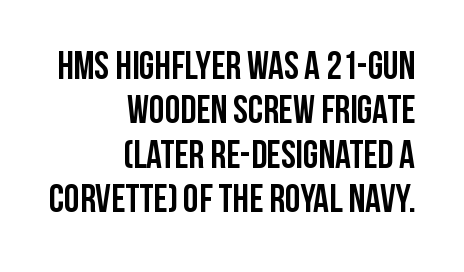
{"serif": "no", "italic": "no", "bold": "yes", "weight": "semibold", "width": "condensed", "stroke_contrast": "low", "x_height": "large", "monospaced": "no", "underline": "no", "align": "right", "line_spacing": "tight", "line_spacing_ratio": 1.14, "letter_spacing": "normal", "letter_spacing_em": 0.0, "glyph_px": 39}
